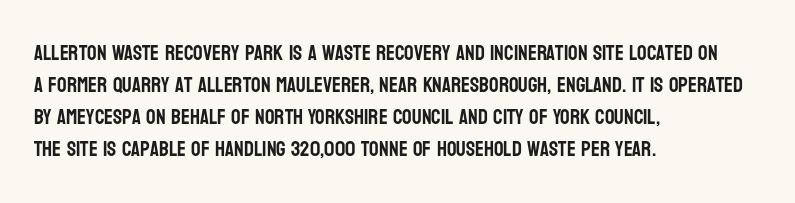
Q: Is the text italic (slanted)? A: No, it is upright.
Q: Is the text underlined? A: No.
Q: How is the paragraph aligned? A: Left-aligned.
Q: Is the spacing between letters normal or unusually wide? A: Normal.
Q: Is the spacing between lines tight, normal or loose? A: Normal.
